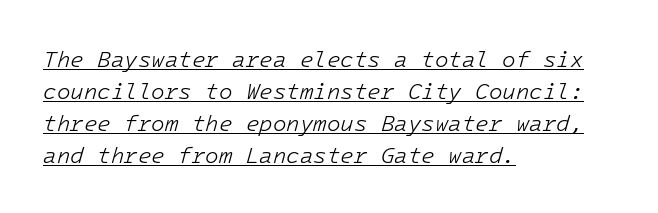
The image shows 22 px text type, italic (leaning right); set left-aligned, normal line spacing (1.45x), normal letter spacing, underlined.
